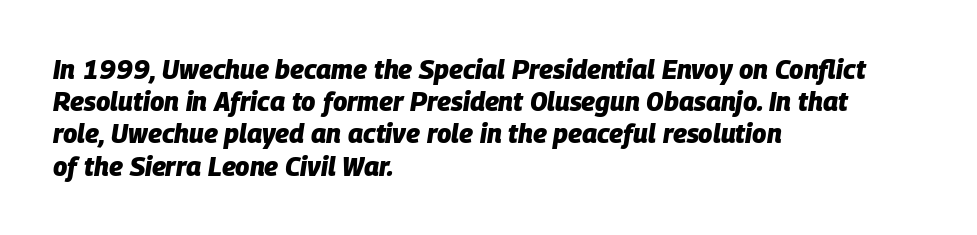
{"italic": "yes", "lean": "right", "slant_degrees": 9, "bold": "yes", "underline": "no", "align": "left", "line_spacing_ratio": 1.24, "letter_spacing": "normal", "letter_spacing_em": 0.0, "glyph_px": 26}
